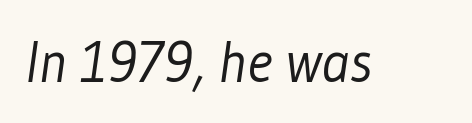
{"serif": "no", "bold": "no", "weight": "light", "width": "condensed", "stroke_contrast": "low", "x_height": "medium", "monospaced": "no", "underline": "no", "letter_spacing": "normal", "letter_spacing_em": 0.0, "glyph_px": 58}
